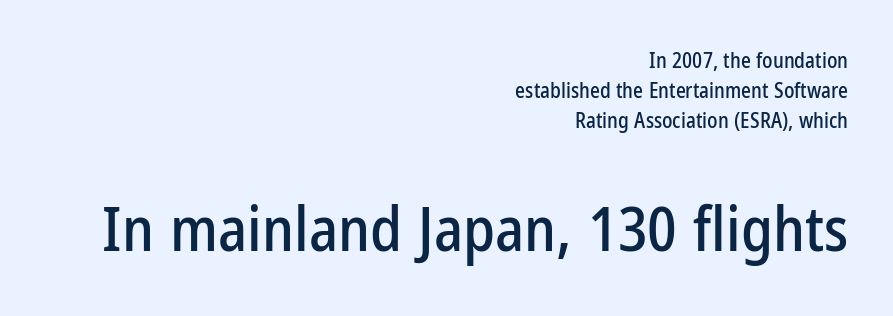
{"serif": "no", "italic": "no", "width": "condensed", "stroke_contrast": "low", "x_height": "medium", "monospaced": "no", "underline": "no", "align": "right", "line_spacing": "normal", "line_spacing_ratio": 1.42, "letter_spacing": "normal", "letter_spacing_em": 0.0, "larger_block": "second", "size_ratio": 2.95, "glyph_px": 62}
